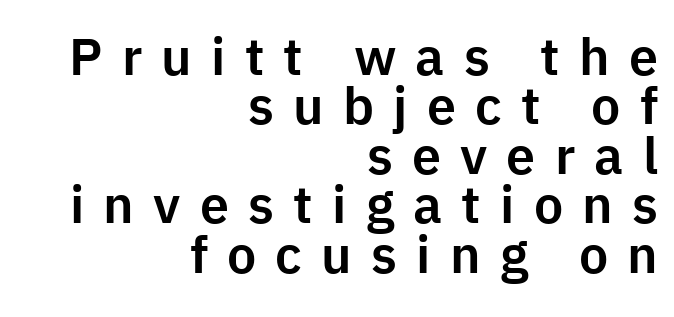
{"serif": "no", "italic": "no", "width": "normal", "stroke_contrast": "low", "x_height": "medium", "monospaced": "no", "underline": "no", "align": "right", "line_spacing": "tight", "line_spacing_ratio": 0.95, "letter_spacing": "wide", "letter_spacing_em": 0.37, "glyph_px": 52}
